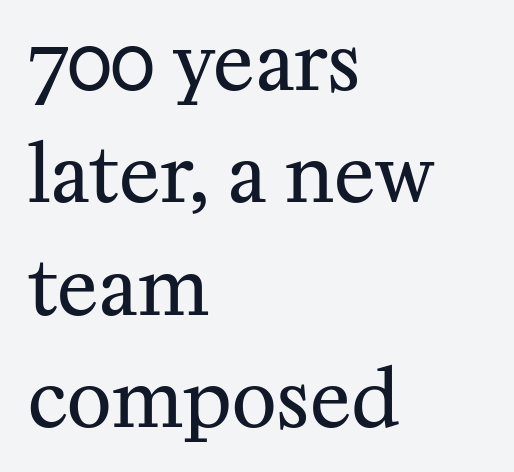
Q: Is the text bold? A: No.
Q: Is the text italic (slanted)? A: No, it is upright.
Q: Is the typeface a serif or a sans-serif typeface? A: Serif.
Q: Is the text underlined? A: No.
Q: How is the paragraph aligned? A: Left-aligned.
Q: Is the spacing between letters normal or unusually wide? A: Normal.
Q: Is the spacing between lines tight, normal or loose? A: Normal.
Q: Width (condensed, normal, or wide)? A: Normal.
Q: Stroke contrast? A: Medium.
Q: x-height? A: Medium.
Q: Monospaced? A: No.
